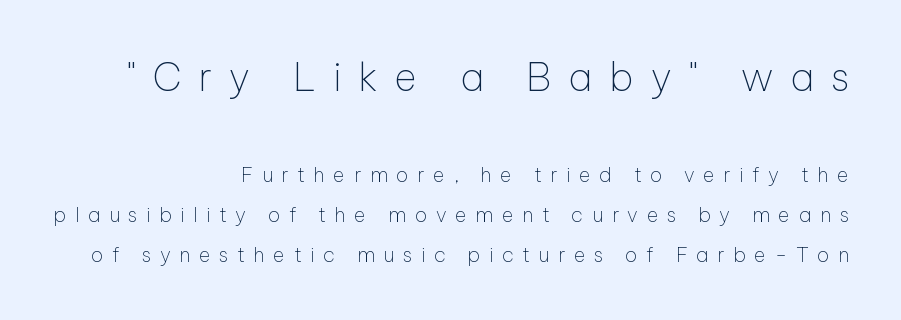
Line endings align vertically; line beginnings do not. Posture: straight, roman, zero tilt. The passage shown stacks its lines with a broad gap. Nothing sits at the stroke ends, so this counts as sans-serif. Letter spacing: wide.
